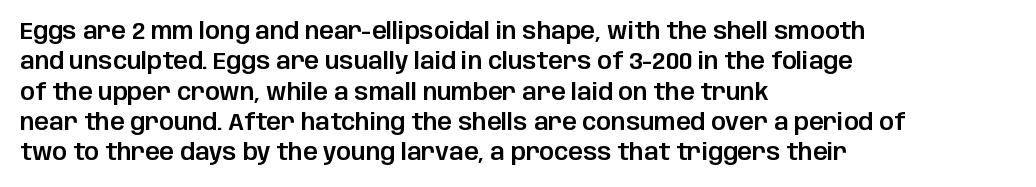
Q: Is the text italic (slanted)? A: No, it is upright.
Q: Is the text underlined? A: No.
Q: How is the paragraph aligned? A: Left-aligned.
Q: Is the spacing between letters normal or unusually wide? A: Normal.
Q: Is the spacing between lines tight, normal or loose? A: Normal.
